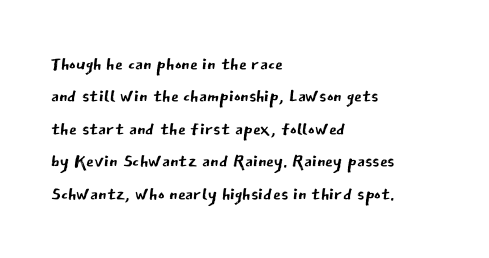
{"italic": "no", "bold": "no", "underline": "no", "align": "left", "line_spacing": "normal", "line_spacing_ratio": 1.3, "letter_spacing": "normal", "letter_spacing_em": 0.0, "glyph_px": 25}
